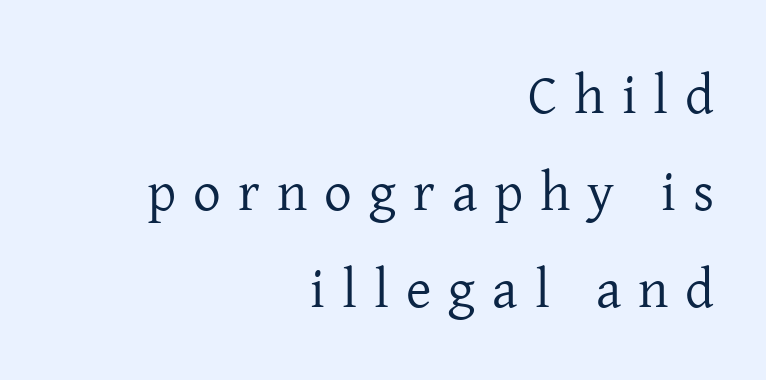
{"serif": "yes", "italic": "no", "bold": "no", "weight": "regular", "width": "normal", "stroke_contrast": "low", "x_height": "medium", "monospaced": "no", "underline": "no", "align": "right", "line_spacing_ratio": 1.76, "letter_spacing": "wide", "letter_spacing_em": 0.31, "glyph_px": 55}
